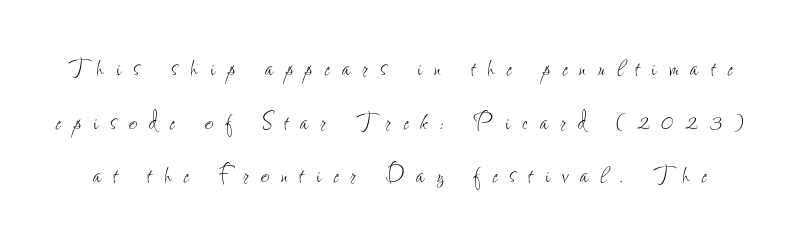
{"bold": "no", "weight": "thin", "width": "condensed", "stroke_contrast": "low", "x_height": "small", "monospaced": "no", "underline": "no", "line_spacing_ratio": 1.79, "letter_spacing": "wide", "letter_spacing_em": 0.4, "glyph_px": 30}
